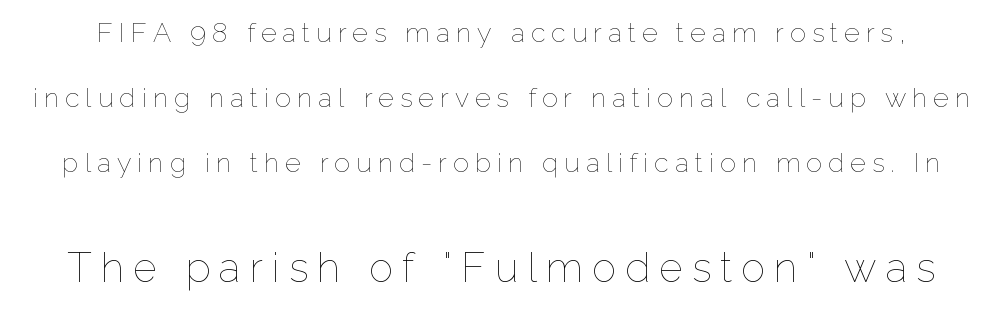
Q: Is the text bold? A: No.
Q: Is the text italic (slanted)? A: No, it is upright.
Q: Is the text underlined? A: No.
Q: Is the spacing between letters normal or unusually wide? A: Unusually wide.
Q: Is the spacing between lines tight, normal or loose? A: Loose.
Q: Which block of text is set in a larger size, the first (top) or the second (bottom)? A: The second (bottom) one.
Q: Width (condensed, normal, or wide)? A: Normal.
Q: Stroke contrast? A: Low.
Q: x-height? A: Medium.
Q: Monospaced? A: No.
